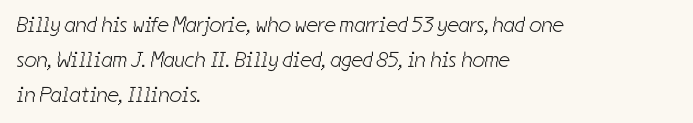
Unmarked baselines from the first word to the last. Line starts are locked; line ends wander. Stroke thickness stays within the range of a standard reading face or lighter. Does the leading feel generous? No, just average. Nobody touched the tracking dial on this one.
